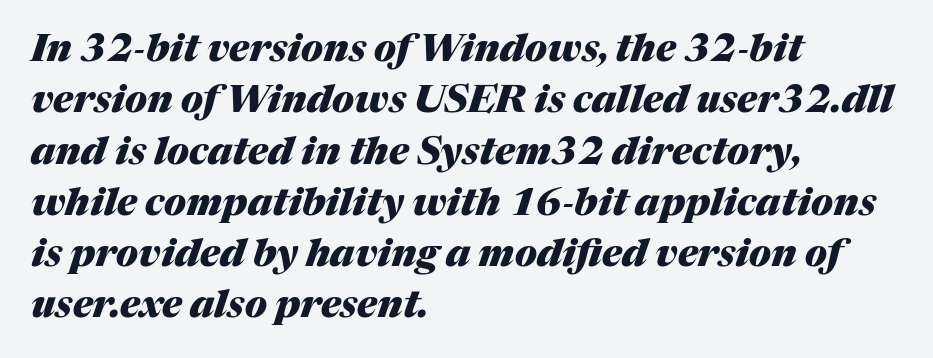
The image shows 38 px heavy type, italic (leaning right); set left-aligned, normal line spacing (1.35x), normal letter spacing, not underlined; medium stroke contrast and a medium x-height.
